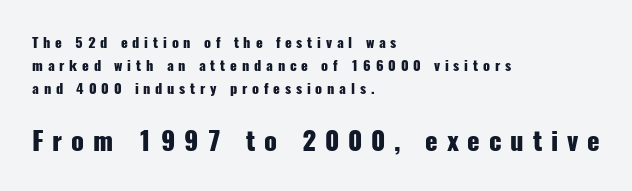
This is heavy type, rendered in bold. When letters stand straight like this, we call the style roman or upright. This rendering uses left alignment, leaving the right contour irregular. A typesetter would call this heavily tracked-out type. Descenders are the only things crossing below the line.
